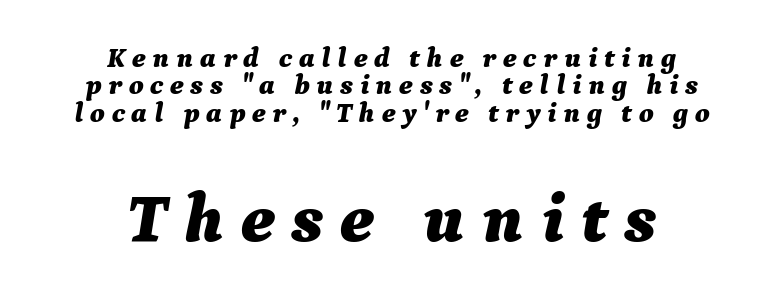
{"italic": "yes", "lean": "right", "slant_degrees": 9, "bold": "yes", "weight": "bold", "width": "normal", "stroke_contrast": "medium", "x_height": "medium", "monospaced": "no", "underline": "no", "align": "center", "line_spacing": "tight", "line_spacing_ratio": 0.98, "letter_spacing": "wide", "letter_spacing_em": 0.24, "larger_block": "second", "size_ratio": 2.5, "glyph_px": 70}
